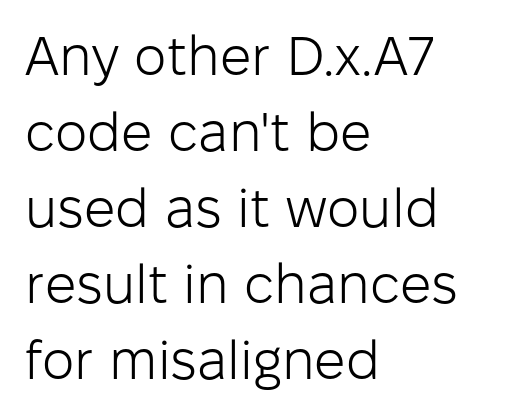
{"serif": "no", "italic": "no", "bold": "no", "weight": "light", "width": "normal", "stroke_contrast": "low", "x_height": "medium", "monospaced": "no", "underline": "no", "align": "left", "line_spacing": "normal", "line_spacing_ratio": 1.38, "letter_spacing": "normal", "letter_spacing_em": 0.0, "glyph_px": 55}
